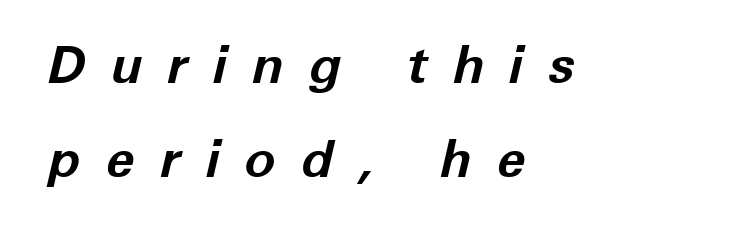
The image shows 52 px bold type, italic (leaning right); set left-aligned, line spacing 1.8x, unusually wide letter spacing (+0.48 em), not underlined; low stroke contrast and a medium x-height.
